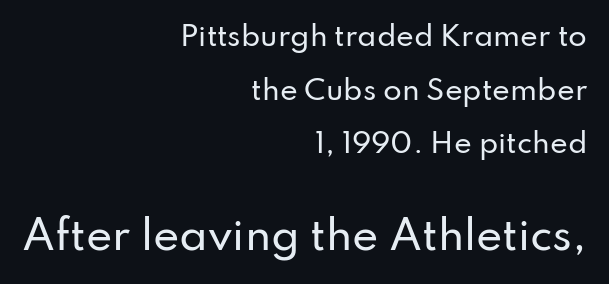
When letters stand straight like this, we call the style roman or upright. Between these two stacked blocks, the lower one wins on size. Each letter keeps its own natural width here, so spacing adapts to shape. Plain, unruled lines of type.
